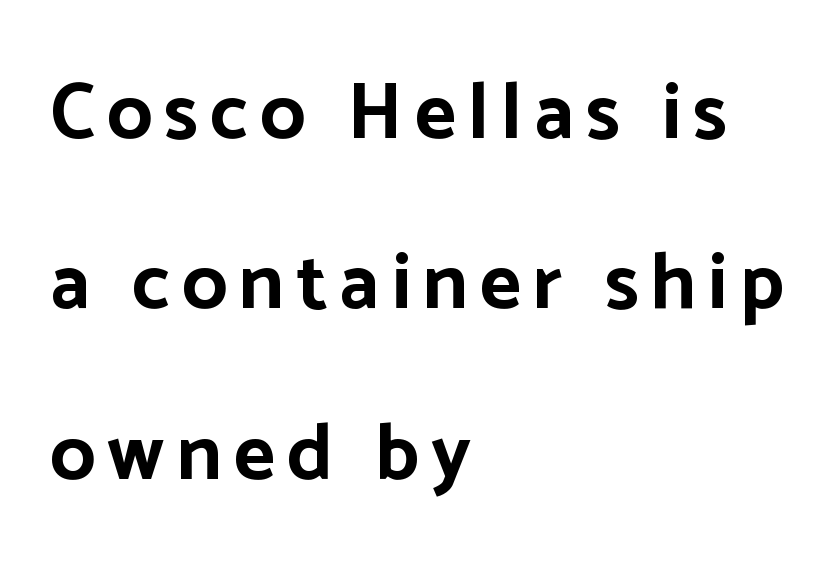
The image shows 80 px bold sans-serif type, upright; set left-aligned, loose line spacing (2.13x), not underlined; low stroke contrast and a medium x-height.
